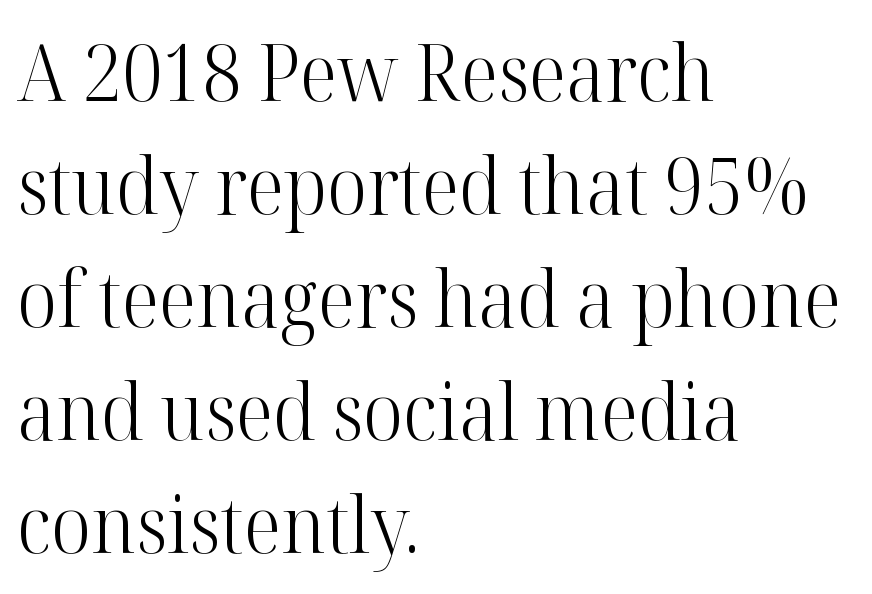
{"serif": "yes", "italic": "no", "bold": "no", "weight": "light", "width": "normal", "stroke_contrast": "high", "x_height": "medium", "monospaced": "no", "underline": "no", "align": "left", "line_spacing": "normal", "line_spacing_ratio": 1.45, "letter_spacing": "normal", "letter_spacing_em": 0.0, "glyph_px": 78}
